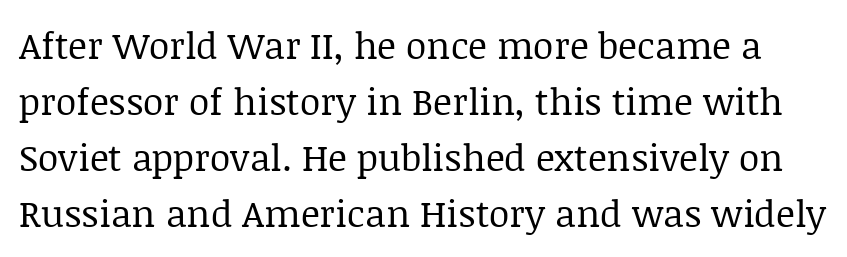
Q: Is the text bold? A: No.
Q: Is the text italic (slanted)? A: No, it is upright.
Q: Is the typeface a serif or a sans-serif typeface? A: Serif.
Q: Is the text underlined? A: No.
Q: Is the spacing between letters normal or unusually wide? A: Normal.
Q: Is the spacing between lines tight, normal or loose? A: Normal.
Q: Width (condensed, normal, or wide)? A: Normal.
Q: Stroke contrast? A: Low.
Q: x-height? A: Large.
Q: Monospaced? A: No.
